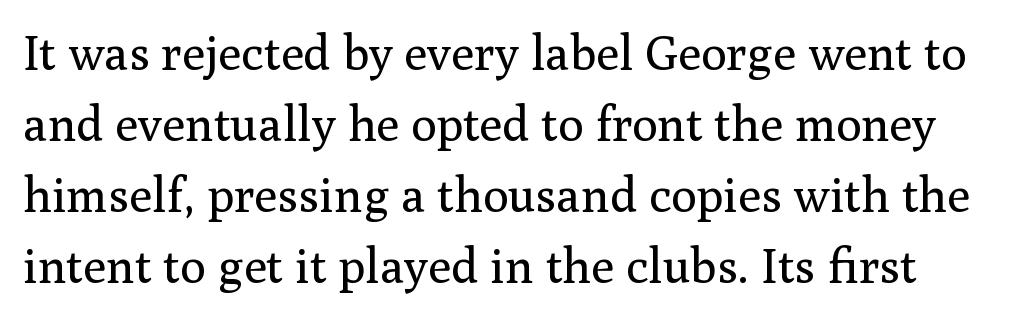
The image shows 48 px regular-weight serif type, upright; set normal line spacing (1.48x), normal letter spacing, not underlined; medium stroke contrast and a medium x-height.
